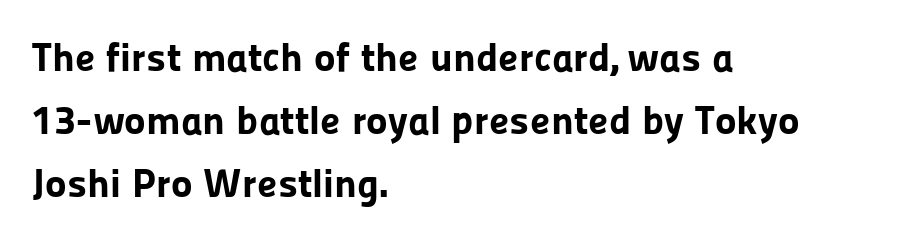
The zone under the glyphs is completely vacant. Baseline-to-baseline distance is the conventional proportion of letter height. The face used here is a sans, in the tradition of grotesques and geometrics. Compared with an ordinary text face, these strokes are far heavier — a full bold. The face used here is proportionally spaced, like ordinary book or web type.
